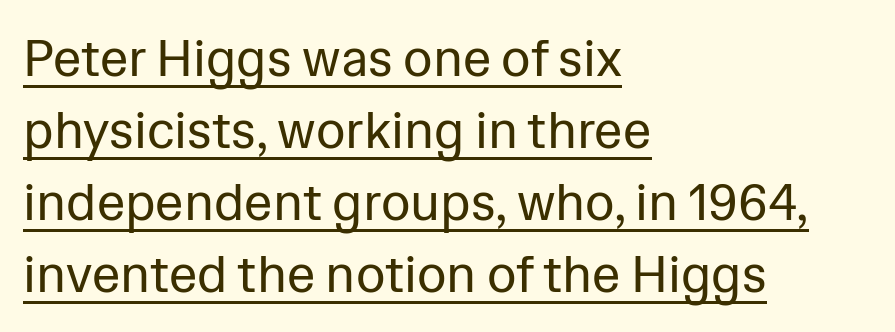
Q: Is the text bold? A: No.
Q: Is the text italic (slanted)? A: No, it is upright.
Q: Is the typeface a serif or a sans-serif typeface? A: Sans-serif.
Q: Is the text underlined? A: Yes.
Q: How is the paragraph aligned? A: Left-aligned.
Q: Is the spacing between letters normal or unusually wide? A: Normal.
Q: Is the spacing between lines tight, normal or loose? A: Normal.
Q: Width (condensed, normal, or wide)? A: Normal.
Q: Stroke contrast? A: Low.
Q: x-height? A: Medium.
Q: Monospaced? A: No.
